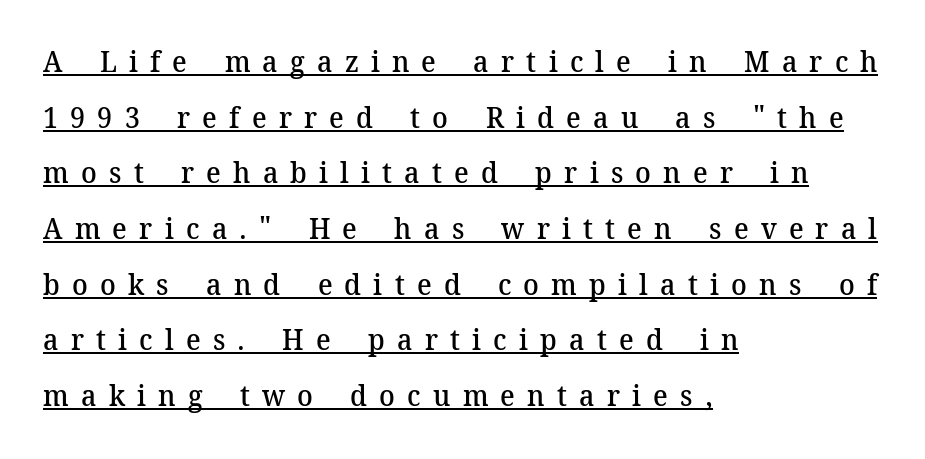
Caption: lettering with a line underneath. A serif font was chosen for this passage. Someone cranked the tracking dial way up on this one. Do the characters align in a grid? No, the font is proportional. Does the weight exceed regular? Yes, but only to semibold.
